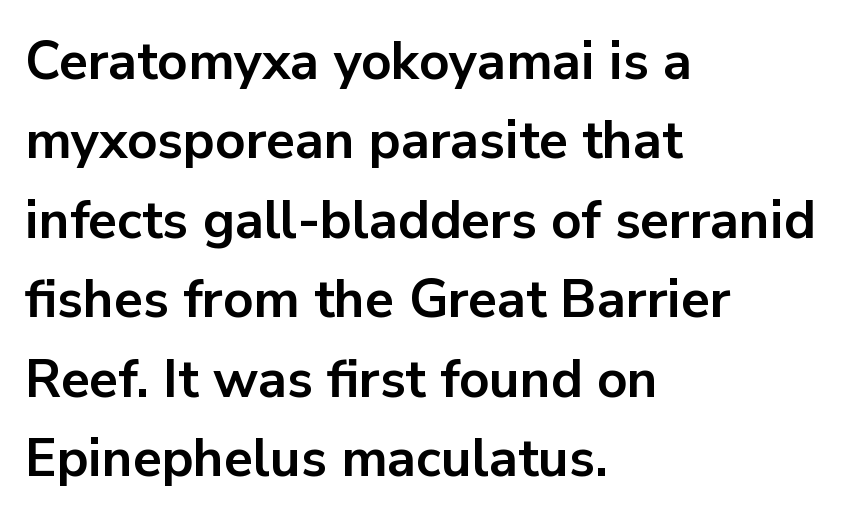
The image shows 53 px bold sans-serif type, upright; set left-aligned, normal line spacing (1.5x), normal letter spacing, not underlined; low stroke contrast and a medium x-height.
